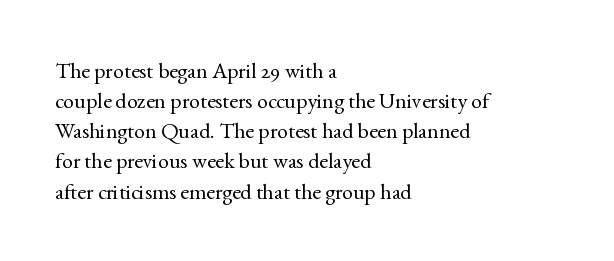
{"italic": "no", "bold": "no", "underline": "no", "align": "left", "line_spacing": "normal", "line_spacing_ratio": 1.37, "letter_spacing": "normal", "letter_spacing_em": 0.0, "glyph_px": 22}
